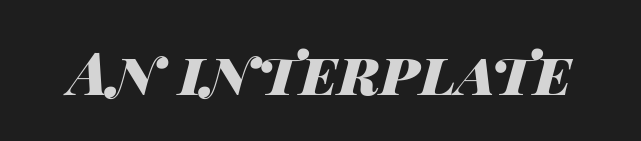
{"italic": "yes", "lean": "right", "slant_degrees": 14, "bold": "yes", "weight": "heavy", "width": "wide", "stroke_contrast": "high", "x_height": "large", "monospaced": "no", "underline": "no", "letter_spacing": "normal", "letter_spacing_em": 0.0, "glyph_px": 59}
